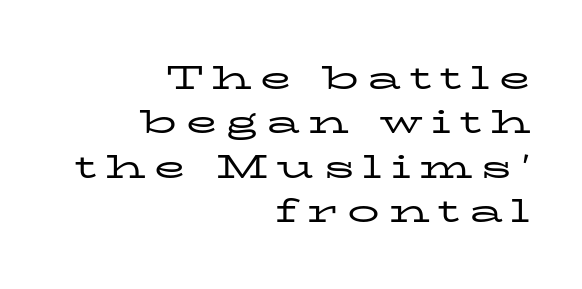
{"serif": "yes", "italic": "no", "bold": "no", "weight": "regular", "width": "wide", "stroke_contrast": "low", "x_height": "medium", "monospaced": "no", "underline": "no", "align": "right", "line_spacing": "normal", "line_spacing_ratio": 1.39, "letter_spacing": "wide", "letter_spacing_em": 0.27, "glyph_px": 32}
